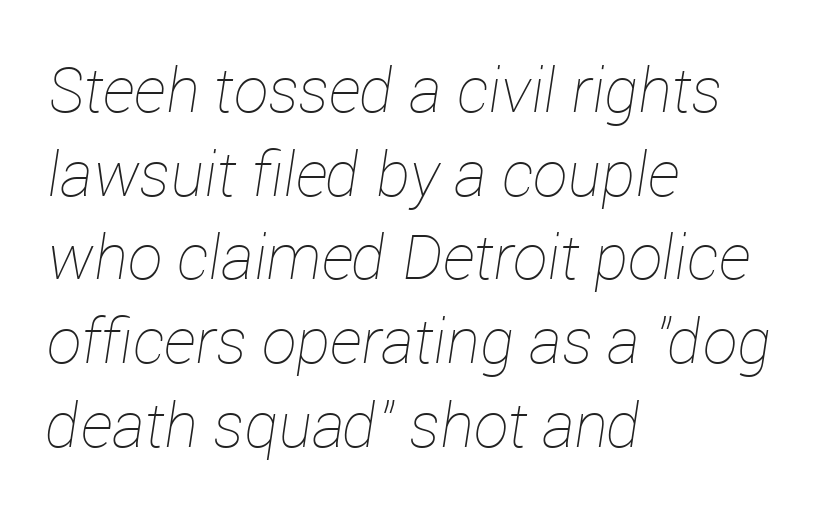
Summary of vertical rhythm: regular, with standard interline spacing. You could call the tracking neutral — neither tight nor loose. Summary of weight: not heavy and not bold. The passage shown leans; its letterforms are oblique. The gap between lines stays unmarked.
